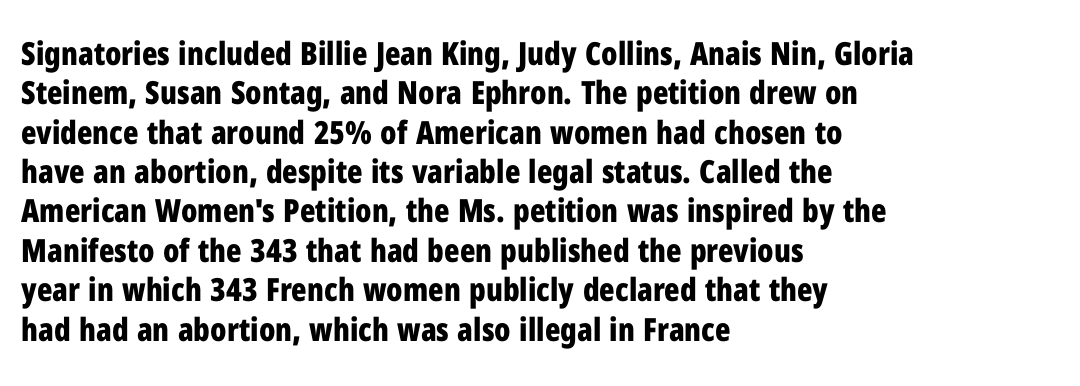
Q: Is the text bold? A: Yes.
Q: Is the text italic (slanted)? A: No, it is upright.
Q: Is the typeface a serif or a sans-serif typeface? A: Sans-serif.
Q: Is the text underlined? A: No.
Q: How is the paragraph aligned? A: Left-aligned.
Q: Is the spacing between letters normal or unusually wide? A: Normal.
Q: Width (condensed, normal, or wide)? A: Condensed.
Q: Stroke contrast? A: Low.
Q: x-height? A: Medium.
Q: Monospaced? A: No.
